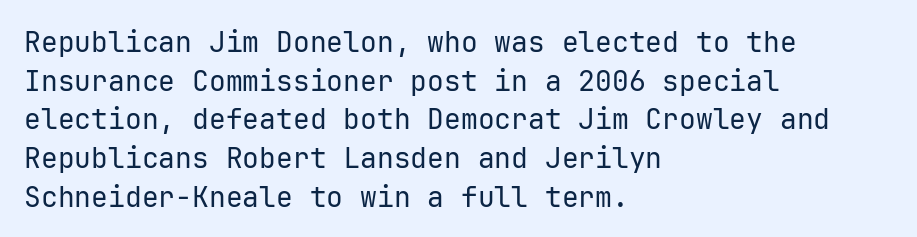
The image shows 28 px regular-weight sans-serif type, upright, monospaced; set left-aligned, normal line spacing (1.38x), normal letter spacing, not underlined; low stroke contrast and a medium x-height.
